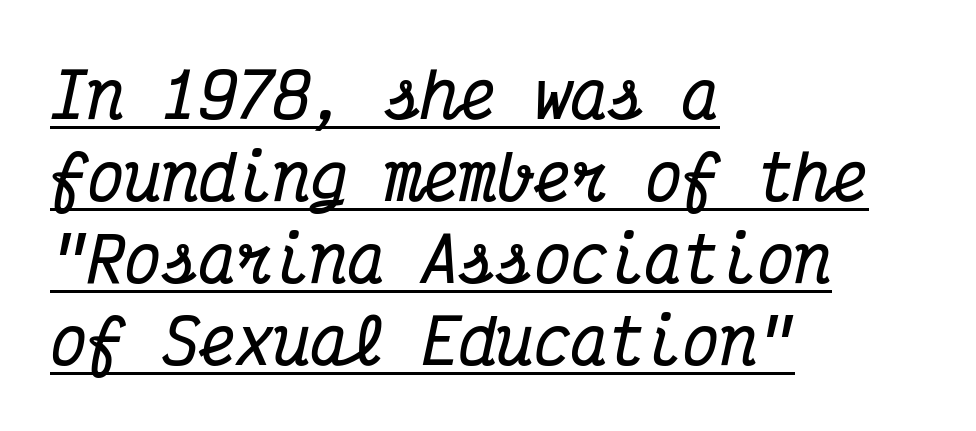
The image shows 62 px bold, condensed serif type, italic (leaning right), monospaced; set left-aligned, normal line spacing (1.32x), normal letter spacing, underlined; medium stroke contrast and a medium x-height.
